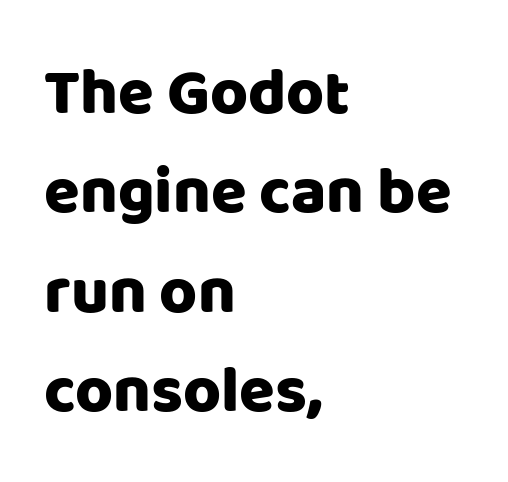
Q: Is the text italic (slanted)? A: No, it is upright.
Q: Is the typeface a serif or a sans-serif typeface? A: Sans-serif.
Q: Is the text underlined? A: No.
Q: How is the paragraph aligned? A: Left-aligned.
Q: Is the spacing between letters normal or unusually wide? A: Normal.
Q: Is the spacing between lines tight, normal or loose? A: Normal.
Q: Width (condensed, normal, or wide)? A: Normal.
Q: Stroke contrast? A: Low.
Q: x-height? A: Large.
Q: Monospaced? A: No.
